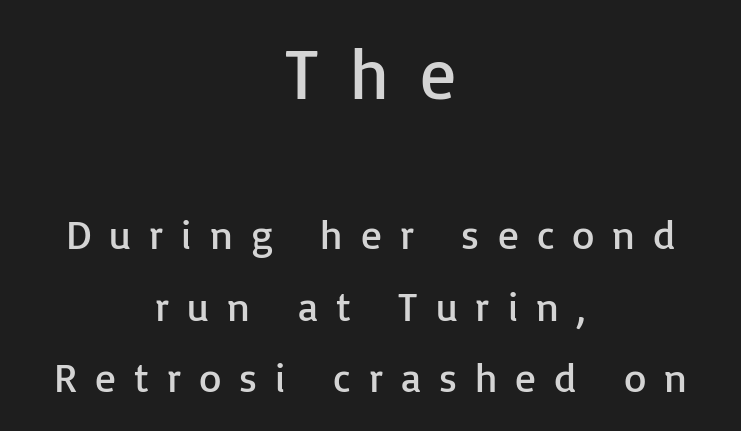
Q: Is the text bold? A: No.
Q: Is the text italic (slanted)? A: No, it is upright.
Q: Is the typeface a serif or a sans-serif typeface? A: Sans-serif.
Q: Is the text underlined? A: No.
Q: How is the paragraph aligned? A: Centered.
Q: Is the spacing between letters normal or unusually wide? A: Unusually wide.
Q: Which block of text is set in a larger size, the first (top) or the second (bottom)? A: The first (top) one.
Q: Width (condensed, normal, or wide)? A: Normal.
Q: Stroke contrast? A: Low.
Q: x-height? A: Medium.
Q: Monospaced? A: No.
